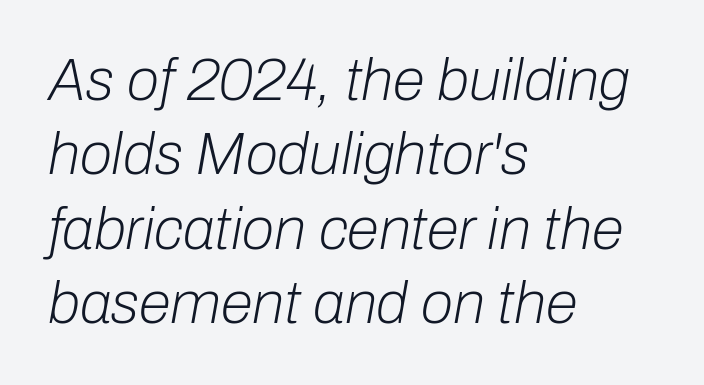
One-word summary of the alignment: left. Spacing verdict: proportional, widths tailored to each character. The axis of the letterforms is tilted away from vertical. Weight: regular or lighter. If you measured baseline to baseline, you'd find a middling distance. The tracking reads as untouched default to a designer's eye.
